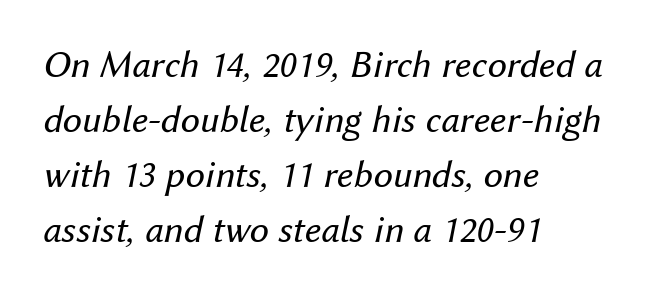
Q: Is the text bold? A: No.
Q: Is the text italic (slanted)? A: Yes, it leans right by about 12 degrees.
Q: Is the text underlined? A: No.
Q: How is the paragraph aligned? A: Left-aligned.
Q: Is the spacing between letters normal or unusually wide? A: Normal.
Q: Is the spacing between lines tight, normal or loose? A: Normal.
Q: Width (condensed, normal, or wide)? A: Normal.
Q: Stroke contrast? A: Medium.
Q: x-height? A: Medium.
Q: Monospaced? A: No.
